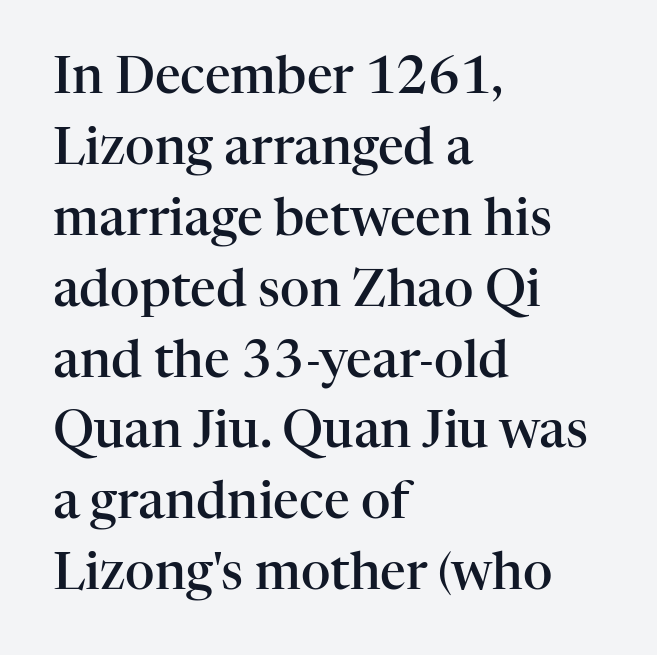
{"serif": "yes", "italic": "no", "bold": "semi", "weight": "semibold", "width": "normal", "stroke_contrast": "high", "x_height": "medium", "monospaced": "no", "underline": "no", "align": "left", "line_spacing": "normal", "line_spacing_ratio": 1.39, "letter_spacing": "normal", "letter_spacing_em": 0.0, "glyph_px": 51}
